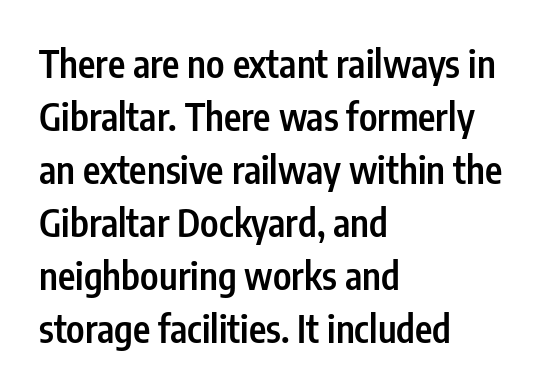
The image shows 37 px semibold, condensed sans-serif type, upright; set left-aligned, normal line spacing (1.43x), normal letter spacing, not underlined; low stroke contrast and a medium x-height.
